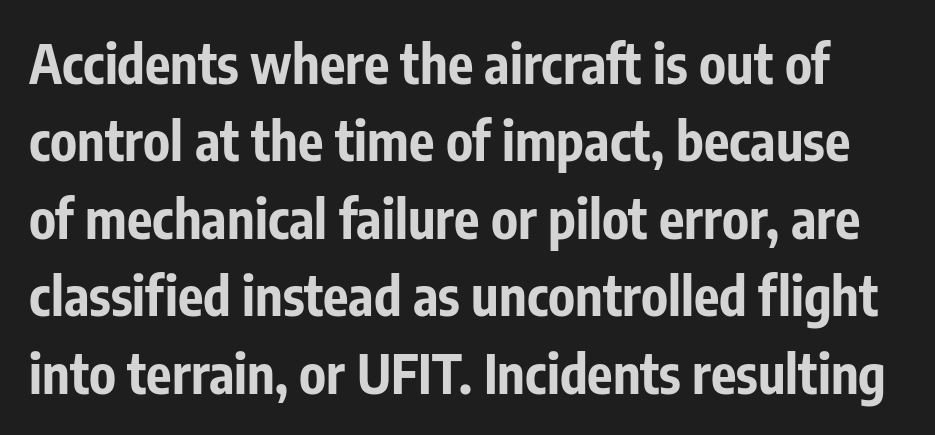
The image shows 53 px bold, condensed sans-serif type, upright; set normal line spacing (1.46x), normal letter spacing, not underlined; low stroke contrast and a medium x-height.
